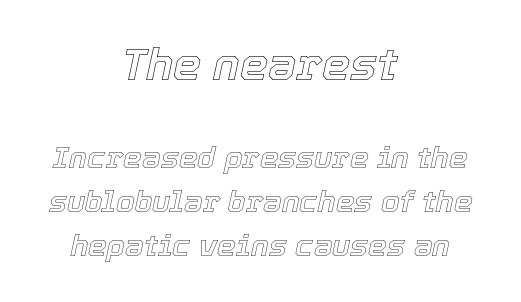
Which of the two is more prominent by size? The first, at the top. In terms of leading, this rendering sits right in the middle. Yep, that's italic — everything's leaning. Descenders are the only things crossing below the line. Line starts and ends both wander, symmetrically. Think of a printed novel: that variable character pitch is what you see here.
